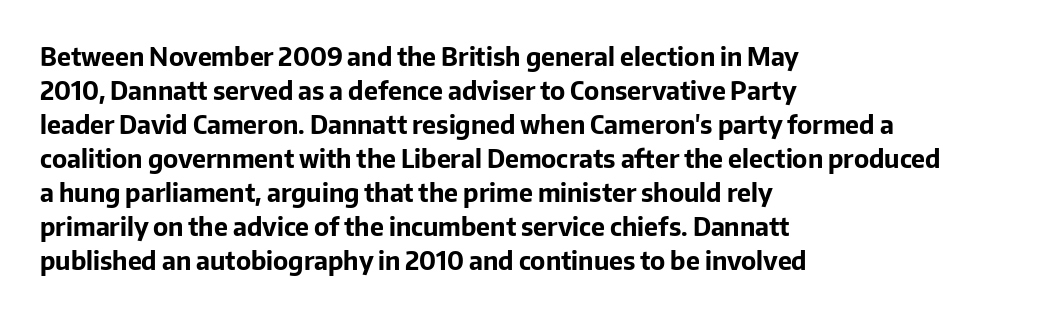
{"italic": "no", "bold": "yes", "underline": "no", "align": "left", "line_spacing": "normal", "line_spacing_ratio": 1.36, "letter_spacing": "normal", "letter_spacing_em": 0.0, "glyph_px": 25}
